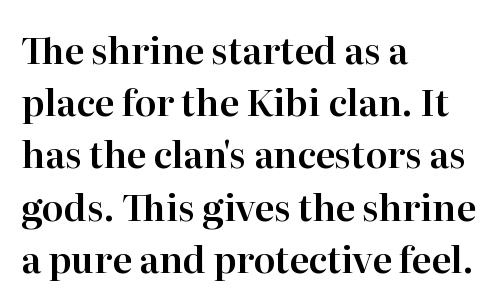
The image shows 36 px serif type, upright; set left-aligned, normal line spacing (1.45x), normal letter spacing, not underlined; high stroke contrast and a medium x-height.
